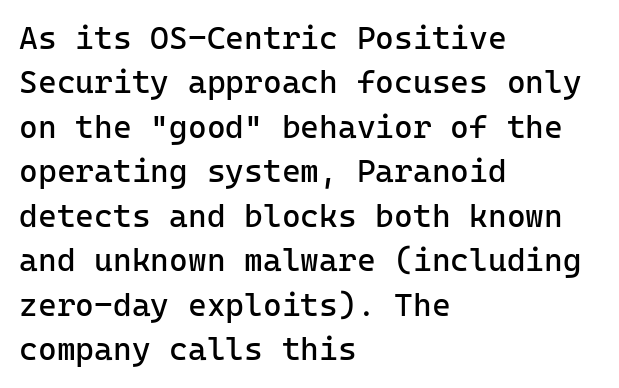
Notice how the passage keeps a crisp vertical edge on the left only. Stems and bowls with no extra thickness — not bold. Is this a fixed-width face? Yes — each glyph sits in an identical cell. A sans-serif font was chosen for this passage. Decoration check: the copy has no underline. The letters stand straight up with perfectly vertical stems.
